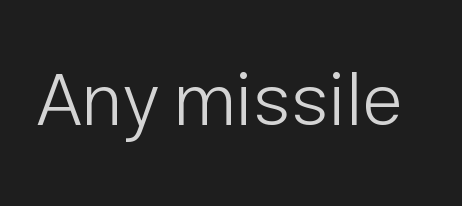
{"serif": "no", "italic": "no", "bold": "no", "weight": "light", "width": "normal", "stroke_contrast": "low", "x_height": "medium", "monospaced": "no", "underline": "no", "letter_spacing": "normal", "letter_spacing_em": 0.0, "glyph_px": 75}
